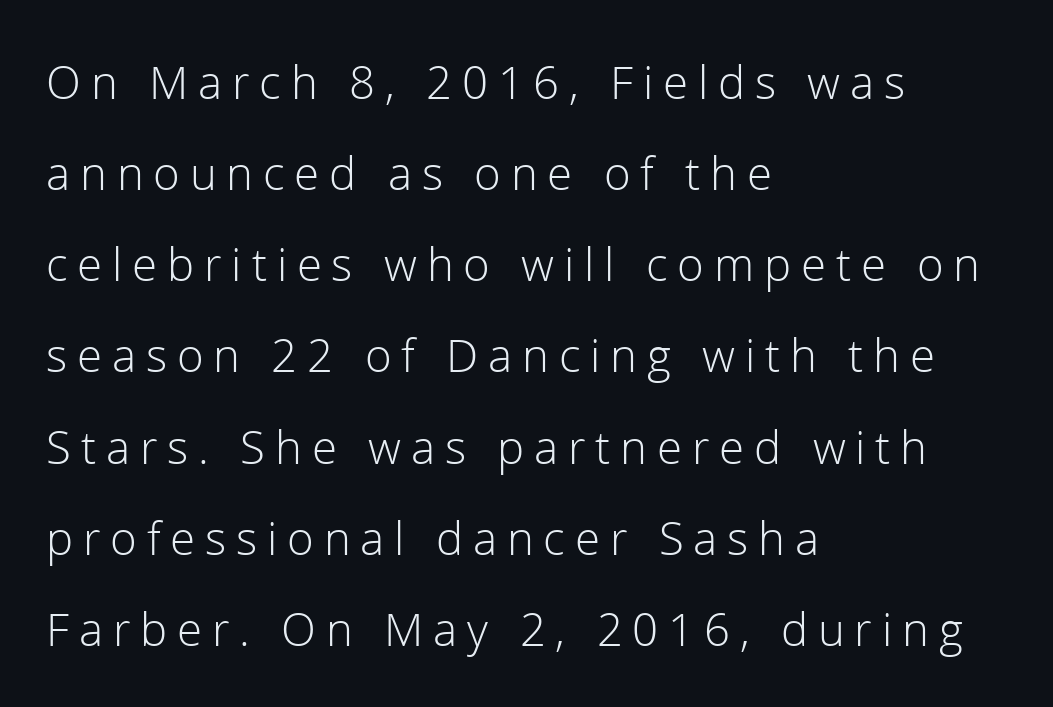
The foot of each line stays bare and open. A sans-serif font was chosen for this passage. No letter is thick-stroked: the sample isn't bold. The tracking jumps out immediately: characters are airy and widely separated. These lines were composed using upright roman letters.
